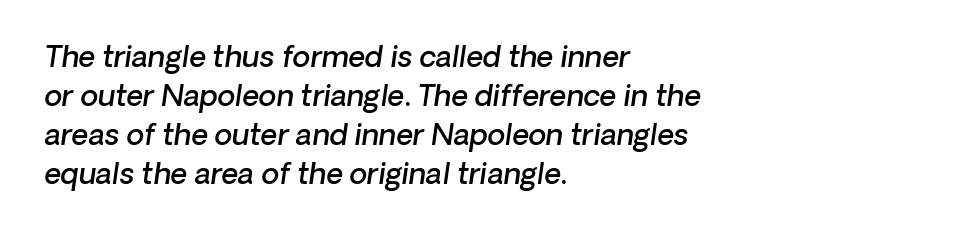
{"italic": "yes", "lean": "right", "slant_degrees": 8, "bold": "semi", "weight": "semibold", "width": "normal", "stroke_contrast": "low", "x_height": "medium", "monospaced": "no", "underline": "no", "align": "left", "line_spacing": "normal", "line_spacing_ratio": 1.34, "letter_spacing": "normal", "letter_spacing_em": 0.0, "glyph_px": 29}
